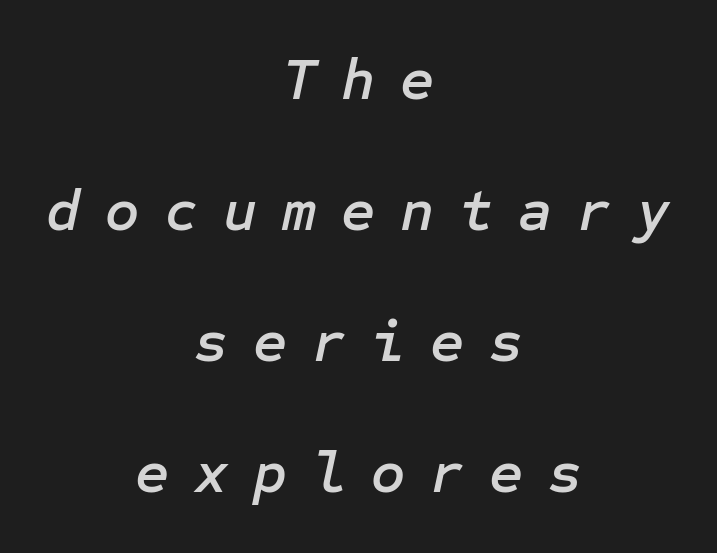
Q: Is the text italic (slanted)? A: Yes, it leans right by about 12 degrees.
Q: Is the text underlined? A: No.
Q: How is the paragraph aligned? A: Centered.
Q: Is the spacing between letters normal or unusually wide? A: Unusually wide.
Q: Is the spacing between lines tight, normal or loose? A: Loose.
Q: Width (condensed, normal, or wide)? A: Normal.
Q: Stroke contrast? A: Low.
Q: x-height? A: Medium.
